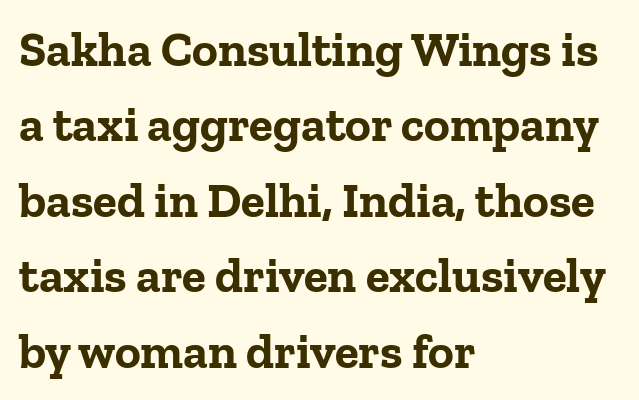
Q: Is the text bold? A: Yes.
Q: Is the text italic (slanted)? A: No, it is upright.
Q: Is the typeface a serif or a sans-serif typeface? A: Serif.
Q: Is the text underlined? A: No.
Q: How is the paragraph aligned? A: Left-aligned.
Q: Is the spacing between letters normal or unusually wide? A: Normal.
Q: Is the spacing between lines tight, normal or loose? A: Normal.
Q: Width (condensed, normal, or wide)? A: Normal.
Q: Stroke contrast? A: Low.
Q: x-height? A: Medium.
Q: Monospaced? A: No.
